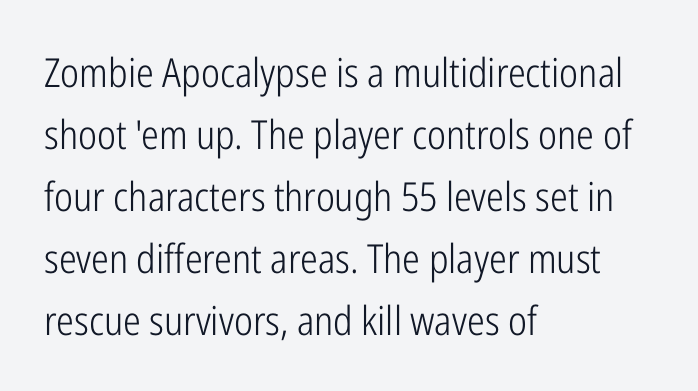
The image shows 40 px light, condensed sans-serif type, upright; set left-aligned, normal line spacing (1.55x), normal letter spacing, not underlined; low stroke contrast and a medium x-height.
